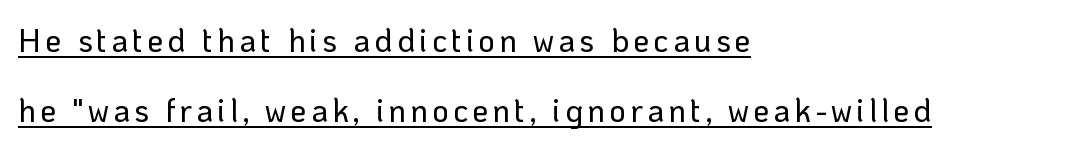
Q: Is the text italic (slanted)? A: No, it is upright.
Q: Is the typeface a serif or a sans-serif typeface? A: Sans-serif.
Q: Is the text underlined? A: Yes.
Q: How is the paragraph aligned? A: Left-aligned.
Q: Is the spacing between lines tight, normal or loose? A: Loose.
Q: Width (condensed, normal, or wide)? A: Normal.
Q: Stroke contrast? A: Low.
Q: x-height? A: Medium.
Q: Monospaced? A: No.
